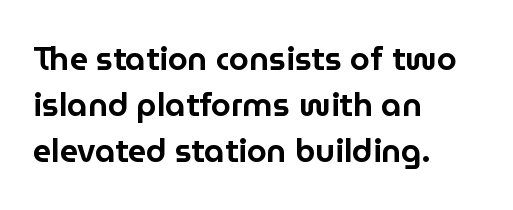
One-word summary of the alignment: left. The gap between lines stays unmarked. These lines are rendered in a variable-pitch font. Nope, not italic — everything's standing straight.
